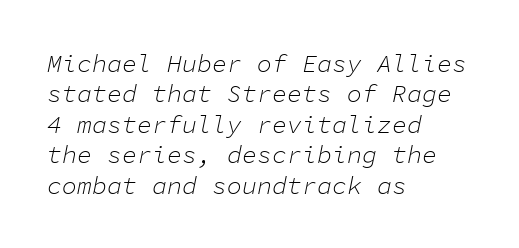
The image shows 25 px text type, italic (leaning right); set left-aligned, line spacing 1.22x, normal letter spacing, not underlined.
